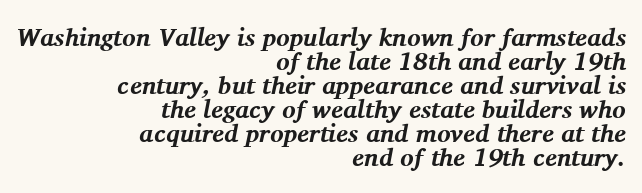
The image shows 25 px bold type, italic (leaning right); set right-aligned, tight line spacing (0.96x), normal letter spacing, not underlined.
